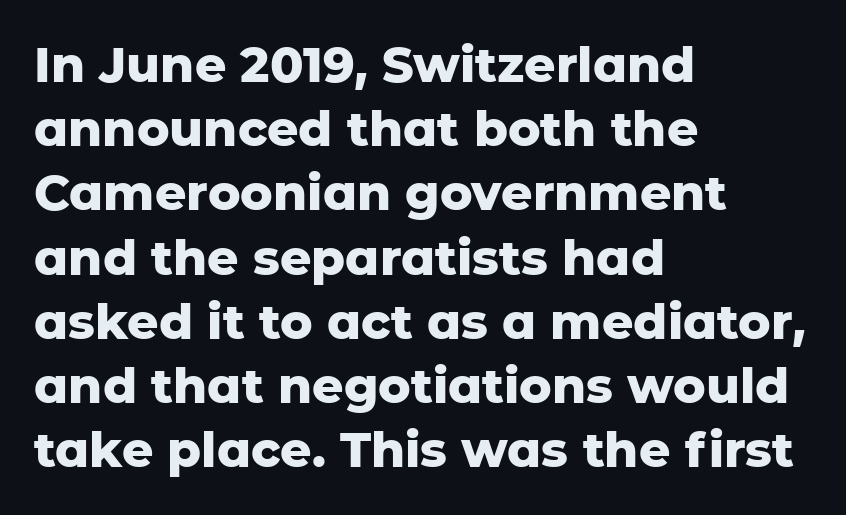
The image shows 49 px heavy sans-serif type, upright; set left-aligned, normal line spacing (1.31x), normal letter spacing, not underlined; low stroke contrast and a medium x-height.
